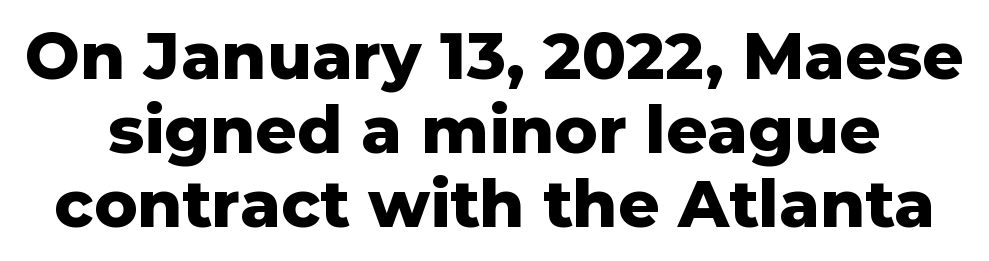
{"serif": "no", "italic": "no", "bold": "yes", "weight": "heavy", "width": "normal", "stroke_contrast": "low", "x_height": "medium", "monospaced": "no", "underline": "no", "line_spacing": "tight", "line_spacing_ratio": 1.14, "letter_spacing": "normal", "letter_spacing_em": 0.0, "glyph_px": 65}
